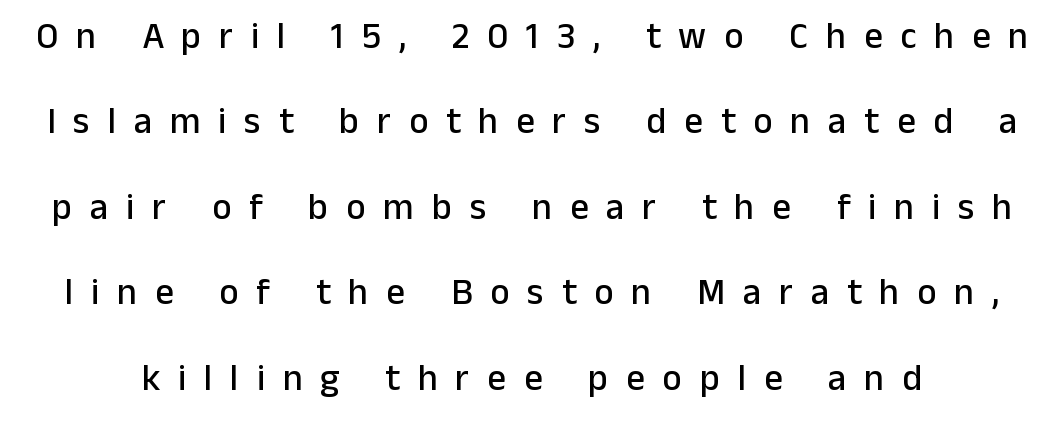
Letter spacing: wide. Notice how the stems are strictly vertical — no italics here. The rendering uses natural spacing where letterforms have individual widths. Descenders are the only things crossing below the line. What's the leading like? Stretched, with rows far apart. These lines are composed in type without serifs.
